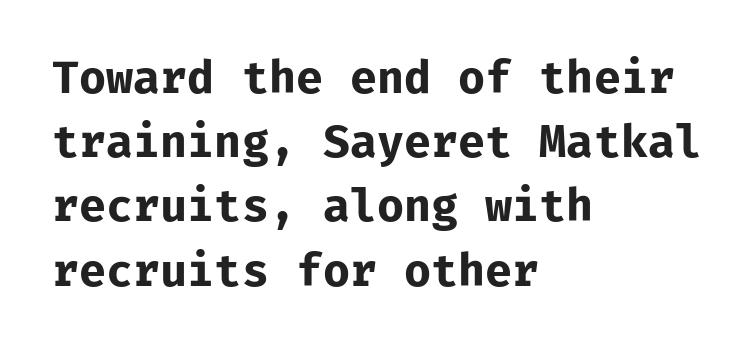
This rendering features lettering with no underline. This is roman type, the default non-slanted kind. Is this a fixed-width face? Yes — each glyph sits in an identical cell. Typeset ragged right — the left edge is the straight one.
